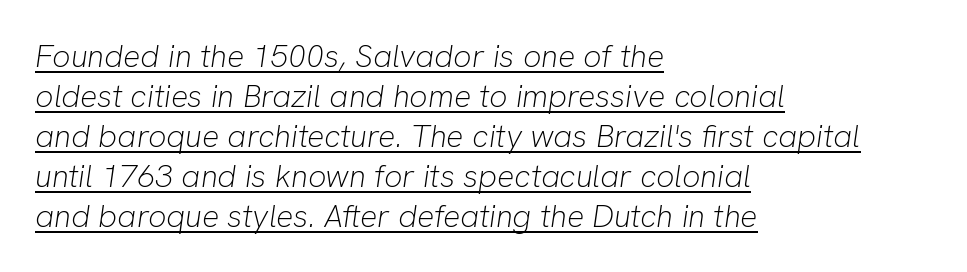
The image shows 32 px light type, italic (leaning right); set left-aligned, normal line spacing (1.25x), normal letter spacing, underlined; low stroke contrast and a medium x-height.
